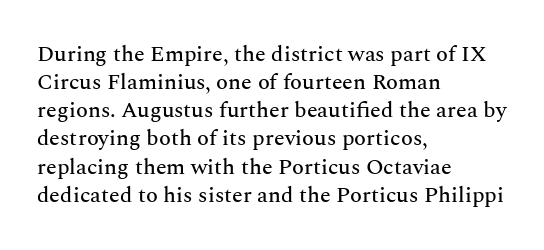
Style check: upright. Decoration check: the copy has no underline. The gaps between neighbouring characters are ordinary and unremarkable. This sample is left-justified, so line endings fall wherever the words run out. The rows are spaced the way most documents space them.
